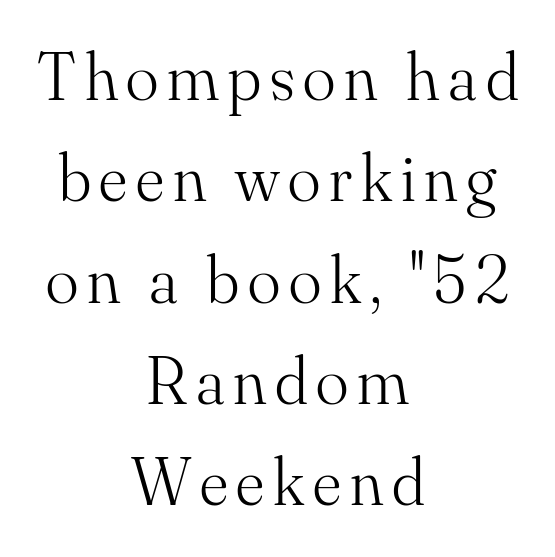
The string is rendered with underlining switched off. Reading down the block, each line starts at a different indent, mirrored at its end. Varying glyph widths throughout — classic text-font behaviour. Interline gaps are of average width in this sample. Characters remain perfectly vertical along every line.
